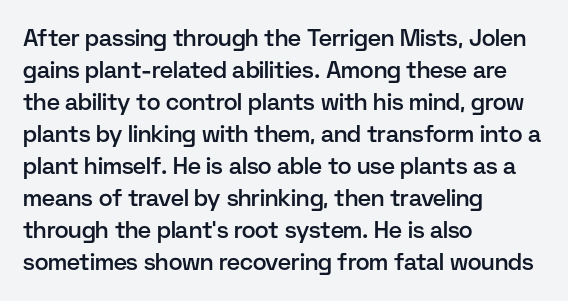
{"italic": "no", "bold": "semi", "underline": "no", "align": "left", "line_spacing": "normal", "line_spacing_ratio": 1.39, "letter_spacing": "normal", "letter_spacing_em": 0.0, "glyph_px": 23}
